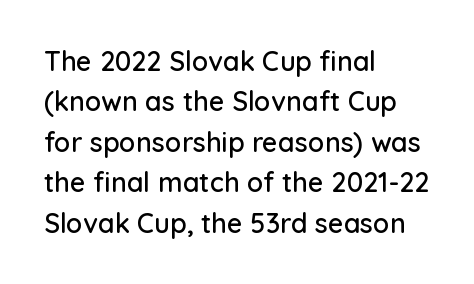
{"italic": "no", "underline": "no", "align": "left", "line_spacing": "normal", "line_spacing_ratio": 1.5, "letter_spacing": "normal", "letter_spacing_em": 0.0, "glyph_px": 27}
